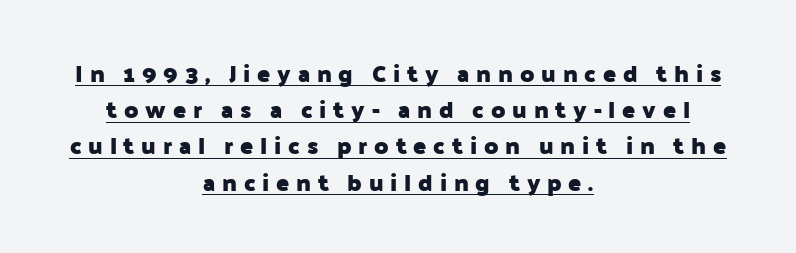
{"italic": "no", "bold": "yes", "underline": "yes", "align": "center", "line_spacing": "normal", "line_spacing_ratio": 1.51, "letter_spacing": "wide", "letter_spacing_em": 0.28, "glyph_px": 24}
